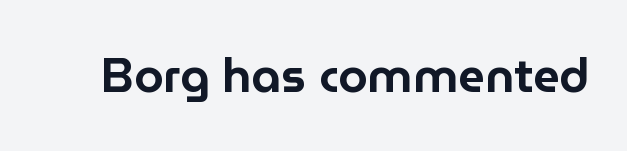
The image shows 47 px sans-serif type, upright; set normal letter spacing, not underlined; low stroke contrast and a medium x-height.
